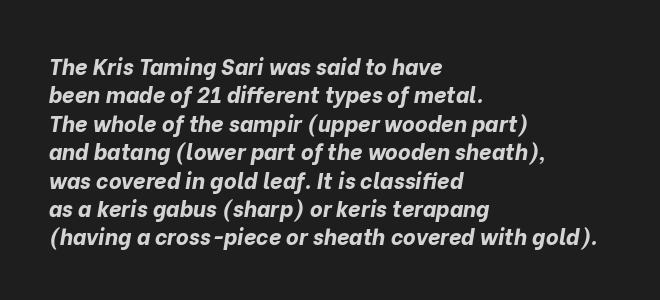
The image shows 22 px bold type, italic (leaning right); set left-aligned, normal line spacing (1.29x), normal letter spacing, not underlined.
